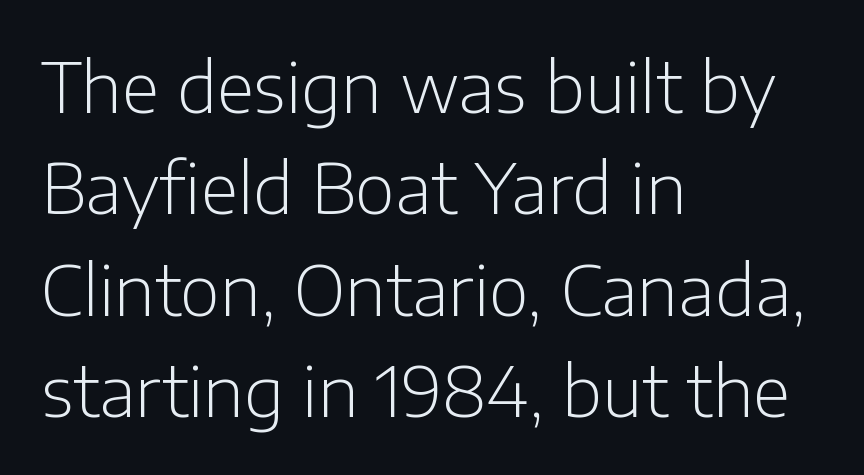
Q: Is the text bold? A: No.
Q: Is the text italic (slanted)? A: No, it is upright.
Q: Is the typeface a serif or a sans-serif typeface? A: Sans-serif.
Q: Is the text underlined? A: No.
Q: How is the paragraph aligned? A: Left-aligned.
Q: Is the spacing between letters normal or unusually wide? A: Normal.
Q: Is the spacing between lines tight, normal or loose? A: Normal.
Q: Width (condensed, normal, or wide)? A: Normal.
Q: Stroke contrast? A: Low.
Q: x-height? A: Medium.
Q: Monospaced? A: No.
